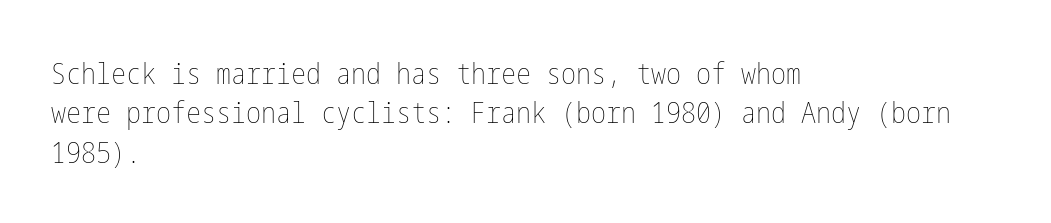
Letters rest on an invisible, unmarked baseline. If you drew a ruler down the left edge, every line would touch it. Nothing heavy about these letters — not bold at all. Italic: no, the glyphs are upright roman. Here the glyphs are tracked normally, forming tight word shapes. Leading: standard.
